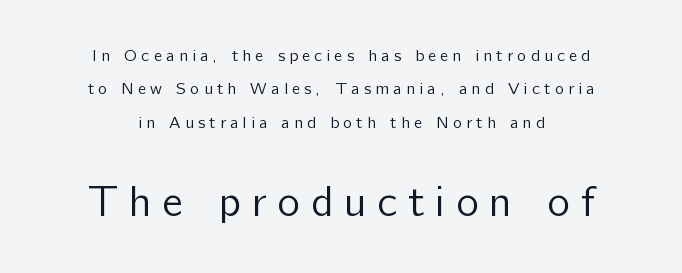
Q: Is the text bold? A: No.
Q: Is the text italic (slanted)? A: No, it is upright.
Q: Is the typeface a serif or a sans-serif typeface? A: Sans-serif.
Q: Is the text underlined? A: No.
Q: How is the paragraph aligned? A: Centered.
Q: Is the spacing between letters normal or unusually wide? A: Unusually wide.
Q: Is the spacing between lines tight, normal or loose? A: Loose.
Q: Which block of text is set in a larger size, the first (top) or the second (bottom)? A: The second (bottom) one.
Q: Width (condensed, normal, or wide)? A: Normal.
Q: Stroke contrast? A: Low.
Q: x-height? A: Medium.
Q: Monospaced? A: No.
